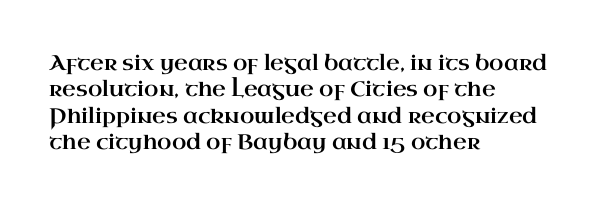
{"italic": "no", "underline": "no", "align": "left", "line_spacing": "normal", "line_spacing_ratio": 1.26, "letter_spacing": "normal", "letter_spacing_em": 0.0, "glyph_px": 21}
